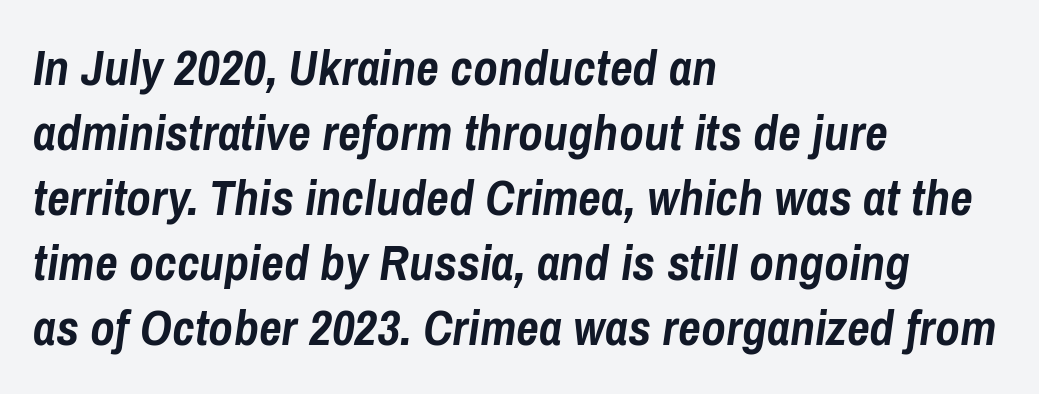
The image shows 50 px semibold, condensed type, italic (leaning right); set left-aligned, normal line spacing (1.3x), normal letter spacing, not underlined; low stroke contrast and a medium x-height.
